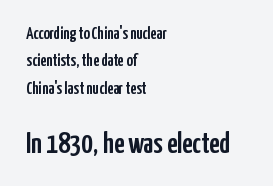
Upright lettering throughout. In terms of letterspacing, this is plain default setting. This is sans-serif lettering, the kind often seen on screens and signage. The string is rendered with underlining switched off. In CSS terms this would be text-align: left.
